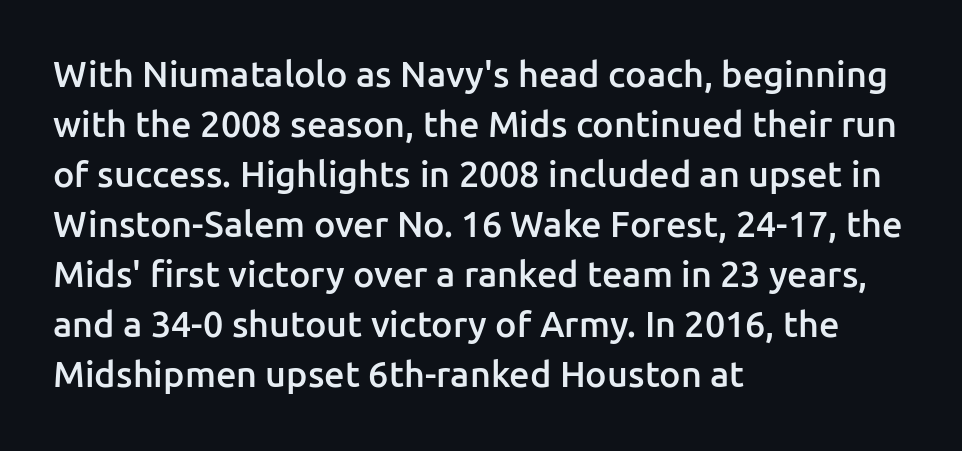
Q: Is the text bold? A: Semi-bold.
Q: Is the text italic (slanted)? A: No, it is upright.
Q: Is the typeface a serif or a sans-serif typeface? A: Sans-serif.
Q: Is the text underlined? A: No.
Q: How is the paragraph aligned? A: Left-aligned.
Q: Is the spacing between letters normal or unusually wide? A: Normal.
Q: Is the spacing between lines tight, normal or loose? A: Normal.
Q: Width (condensed, normal, or wide)? A: Normal.
Q: Stroke contrast? A: Low.
Q: x-height? A: Medium.
Q: Monospaced? A: No.
